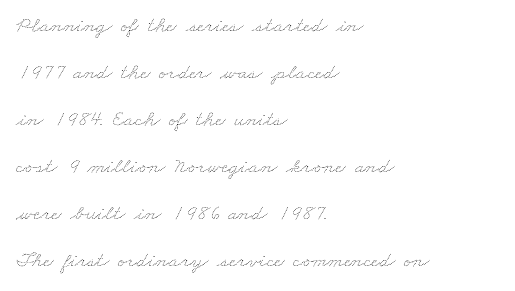
The face used here is rendered with its standard letterfit. The glyphs are unaccompanied by any horizontal stroke below them. Where is the straight margin? On the left. Interline gaps are noticeably wide in this sample. Each stroke keeps to a modest, everyday thickness or less.
